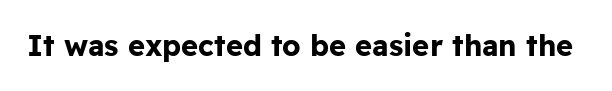
Every stem runs plumb, perpendicular to the baseline. The letters carry no serifs — their stems end cleanly without finishing strokes. The rendering uses natural spacing where letterforms have individual widths. Typographic density is high because the face is bold. Characters follow at the spacing the type designer built in. Any mark beneath the type? The region is blank.
